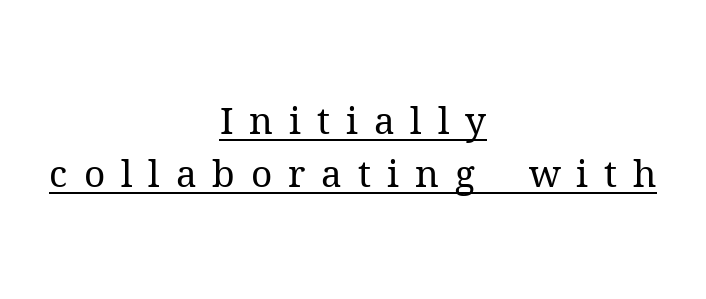
The image shows 37 px regular-weight serif type, upright; set centered, normal line spacing (1.44x), unusually wide letter spacing (+0.43 em), underlined; medium stroke contrast and a medium x-height.
